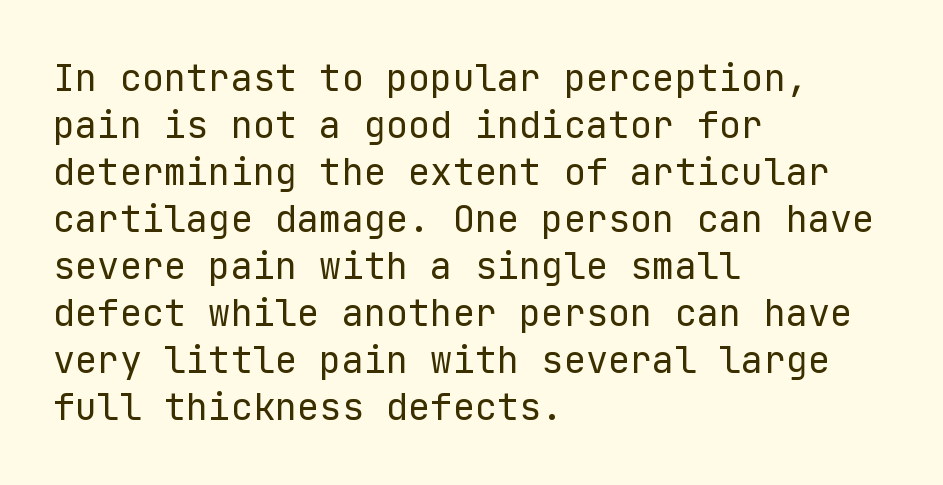
Q: Is the text bold? A: No.
Q: Is the text italic (slanted)? A: No, it is upright.
Q: Is the typeface a serif or a sans-serif typeface? A: Sans-serif.
Q: Is the text underlined? A: No.
Q: How is the paragraph aligned? A: Left-aligned.
Q: Is the spacing between letters normal or unusually wide? A: Normal.
Q: Is the spacing between lines tight, normal or loose? A: Normal.
Q: Width (condensed, normal, or wide)? A: Normal.
Q: Stroke contrast? A: Low.
Q: x-height? A: Medium.
